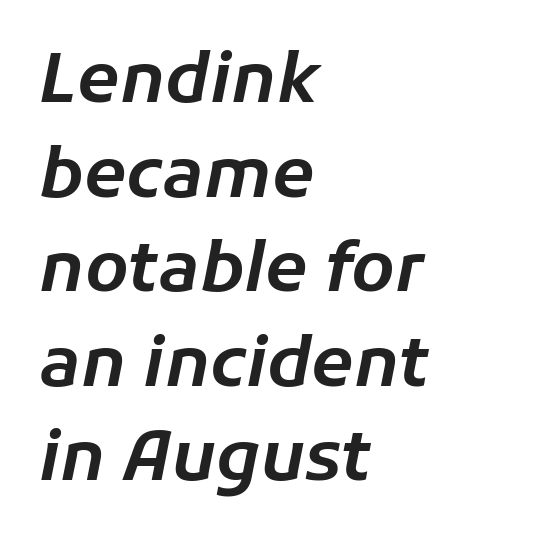
{"italic": "yes", "lean": "right", "slant_degrees": 11, "width": "normal", "stroke_contrast": "low", "x_height": "medium", "monospaced": "no", "underline": "no", "align": "left", "line_spacing": "normal", "line_spacing_ratio": 1.37, "letter_spacing": "normal", "letter_spacing_em": 0.0, "glyph_px": 69}
